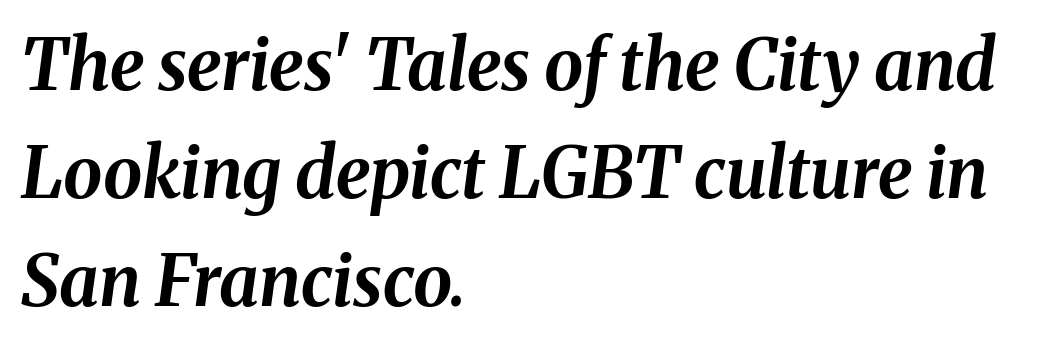
The image shows 70 px bold type, italic (leaning right); set left-aligned, normal line spacing (1.54x), normal letter spacing, not underlined; medium stroke contrast and a medium x-height.
